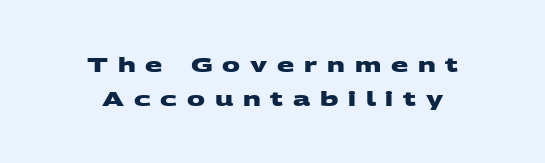
{"bold": "yes", "underline": "no", "align": "center", "line_spacing": "normal", "line_spacing_ratio": 1.69, "letter_spacing": "wide", "letter_spacing_em": 0.49, "glyph_px": 20}
